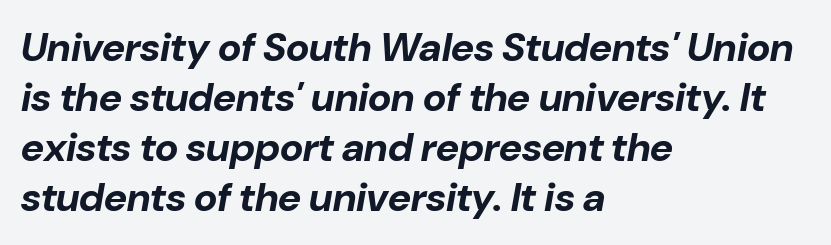
{"italic": "yes", "lean": "right", "slant_degrees": 10, "bold": "yes", "weight": "bold", "width": "normal", "stroke_contrast": "low", "x_height": "medium", "monospaced": "no", "underline": "no", "align": "left", "line_spacing": "normal", "line_spacing_ratio": 1.25, "letter_spacing": "normal", "letter_spacing_em": 0.0, "glyph_px": 40}
